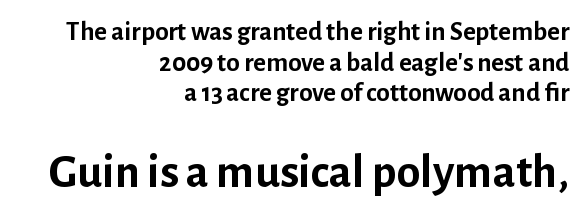
Q: Is the text bold? A: Yes.
Q: Is the text italic (slanted)? A: No, it is upright.
Q: Is the typeface a serif or a sans-serif typeface? A: Sans-serif.
Q: Is the text underlined? A: No.
Q: How is the paragraph aligned? A: Right-aligned.
Q: Is the spacing between letters normal or unusually wide? A: Normal.
Q: Is the spacing between lines tight, normal or loose? A: Tight.
Q: Which block of text is set in a larger size, the first (top) or the second (bottom)? A: The second (bottom) one.
Q: Width (condensed, normal, or wide)? A: Normal.
Q: Stroke contrast? A: Low.
Q: x-height? A: Medium.
Q: Monospaced? A: No.
